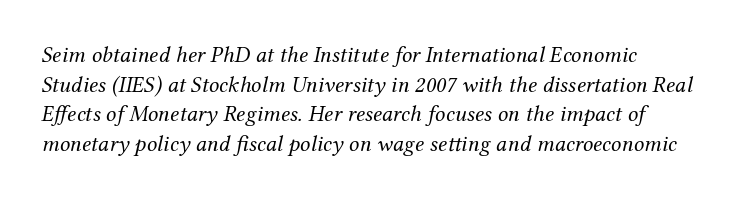
The image shows 23 px text type, italic (leaning right); set normal line spacing (1.29x), normal letter spacing, not underlined.
